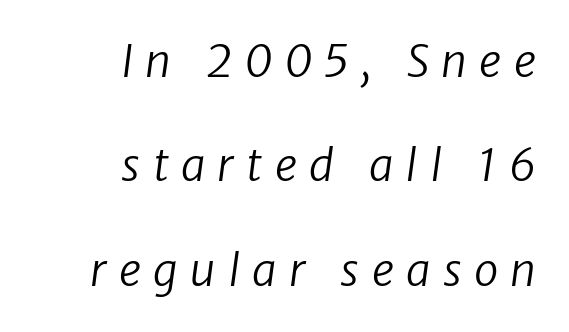
Q: Is the text bold? A: No.
Q: Is the typeface a serif or a sans-serif typeface? A: Sans-serif.
Q: Is the text underlined? A: No.
Q: How is the paragraph aligned? A: Right-aligned.
Q: Is the spacing between letters normal or unusually wide? A: Unusually wide.
Q: Is the spacing between lines tight, normal or loose? A: Loose.
Q: Width (condensed, normal, or wide)? A: Normal.
Q: Stroke contrast? A: Low.
Q: x-height? A: Medium.
Q: Monospaced? A: No.
